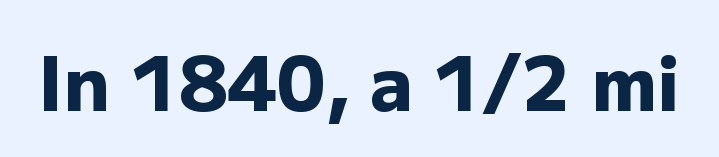
The image shows 75 px heavy sans-serif type, upright; set normal letter spacing, not underlined; low stroke contrast and a medium x-height.
